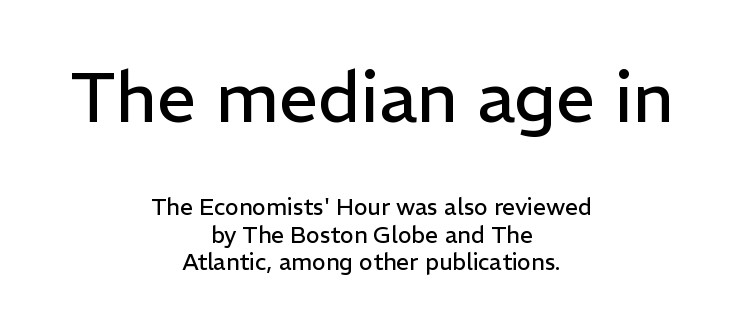
The image shows 70 px regular-weight sans-serif type, upright; set centered, line spacing 1.19x, normal letter spacing, not underlined; the first (top) block is 3.04x larger; low stroke contrast and a medium x-height.
